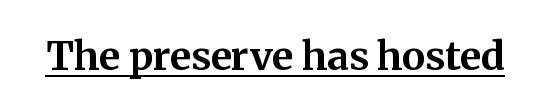
This rendering leaves character spacing at its baseline value. Summary of weight: heavy, a full bold. Underline: present. Type style note: has serifs. The face used here is proportionally spaced, like ordinary book or web type.
